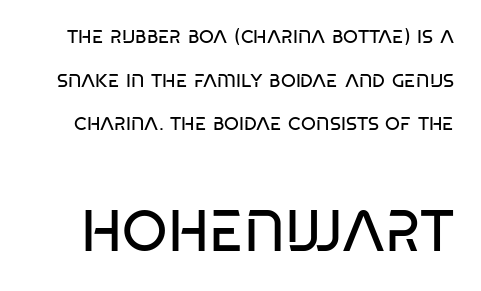
{"serif": "no", "bold": "no", "weight": "regular", "width": "condensed", "stroke_contrast": "low", "x_height": "large", "monospaced": "no", "underline": "no", "line_spacing": "loose", "line_spacing_ratio": 2.3, "letter_spacing": "normal", "letter_spacing_em": 0.0, "larger_block": "second", "size_ratio": 3.05, "glyph_px": 58}
